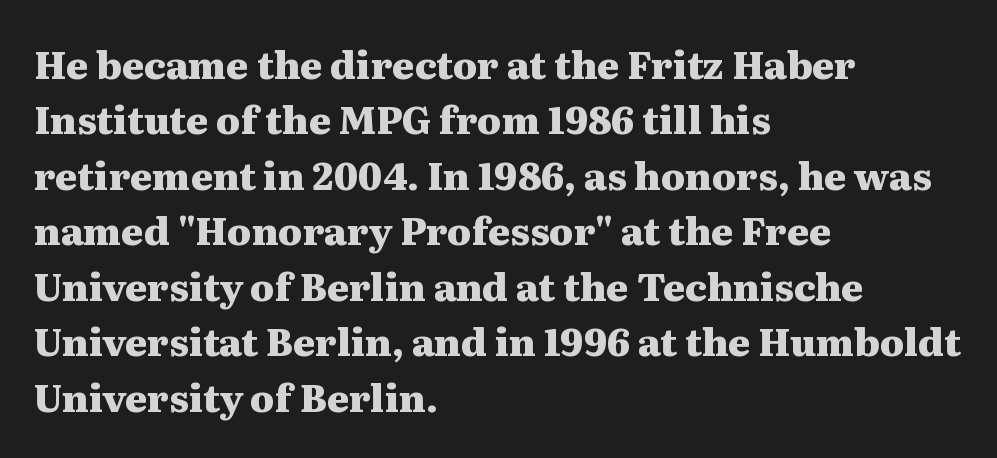
Q: Is the text bold? A: Yes.
Q: Is the text italic (slanted)? A: No, it is upright.
Q: Is the typeface a serif or a sans-serif typeface? A: Serif.
Q: Is the text underlined? A: No.
Q: How is the paragraph aligned? A: Left-aligned.
Q: Is the spacing between letters normal or unusually wide? A: Normal.
Q: Is the spacing between lines tight, normal or loose? A: Normal.
Q: Width (condensed, normal, or wide)? A: Wide.
Q: Stroke contrast? A: Medium.
Q: x-height? A: Medium.
Q: Monospaced? A: No.
